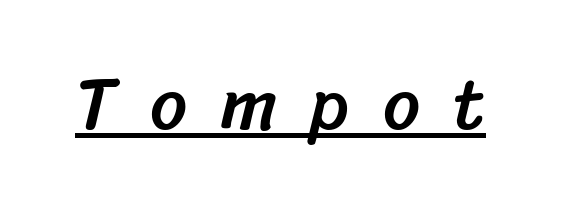
The image shows 73 px sans-serif type; set unusually wide letter spacing (+0.46 em), underlined; low stroke contrast and a medium x-height.
